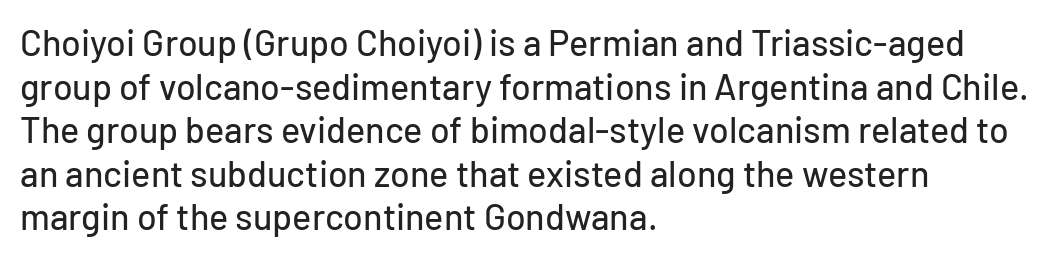
Q: Is the text italic (slanted)? A: No, it is upright.
Q: Is the typeface a serif or a sans-serif typeface? A: Sans-serif.
Q: Is the text underlined? A: No.
Q: How is the paragraph aligned? A: Left-aligned.
Q: Is the spacing between letters normal or unusually wide? A: Normal.
Q: Width (condensed, normal, or wide)? A: Normal.
Q: Stroke contrast? A: Low.
Q: x-height? A: Medium.
Q: Monospaced? A: No.
